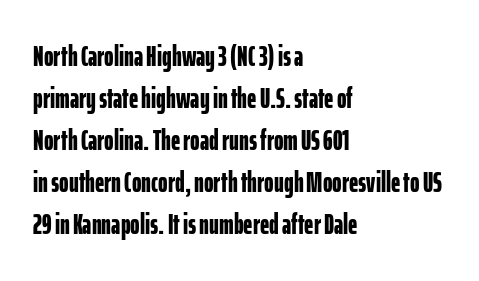
The image shows 29 px bold, condensed sans-serif type, upright; set left-aligned, normal line spacing (1.45x), normal letter spacing, not underlined; low stroke contrast and a medium x-height.
